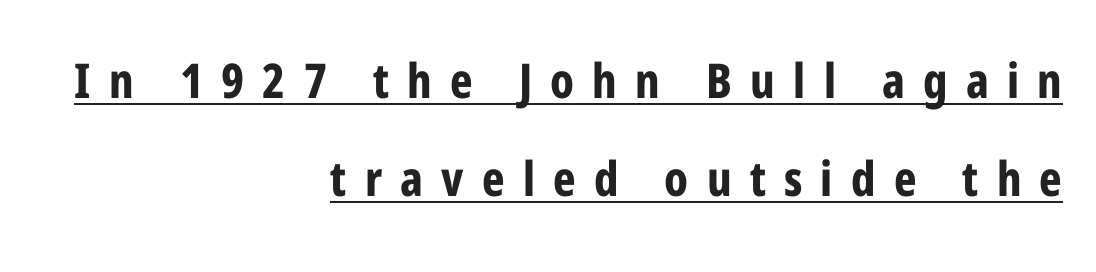
Q: Is the text bold? A: Yes.
Q: Is the text italic (slanted)? A: No, it is upright.
Q: Is the typeface a serif or a sans-serif typeface? A: Sans-serif.
Q: Is the text underlined? A: Yes.
Q: How is the paragraph aligned? A: Right-aligned.
Q: Is the spacing between letters normal or unusually wide? A: Unusually wide.
Q: Is the spacing between lines tight, normal or loose? A: Loose.
Q: Width (condensed, normal, or wide)? A: Condensed.
Q: Stroke contrast? A: Low.
Q: x-height? A: Medium.
Q: Monospaced? A: No.
